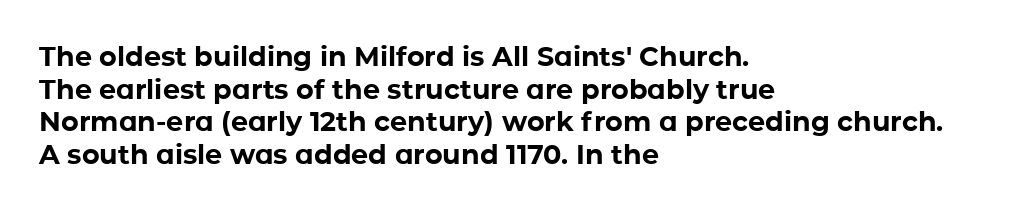
Q: Is the text bold? A: Yes.
Q: Is the text italic (slanted)? A: No, it is upright.
Q: Is the text underlined? A: No.
Q: How is the paragraph aligned? A: Left-aligned.
Q: Is the spacing between letters normal or unusually wide? A: Normal.
